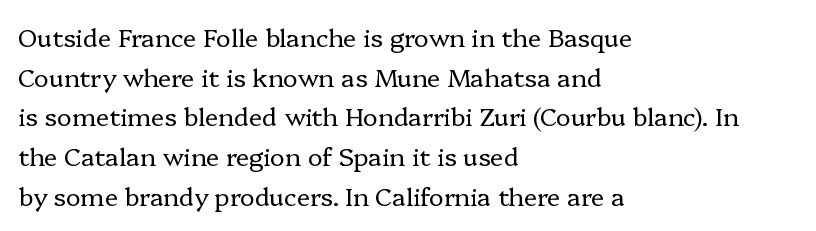
Q: Is the text bold? A: No.
Q: Is the text italic (slanted)? A: No, it is upright.
Q: Is the text underlined? A: No.
Q: How is the paragraph aligned? A: Left-aligned.
Q: Is the spacing between letters normal or unusually wide? A: Normal.
Q: Is the spacing between lines tight, normal or loose? A: Normal.
